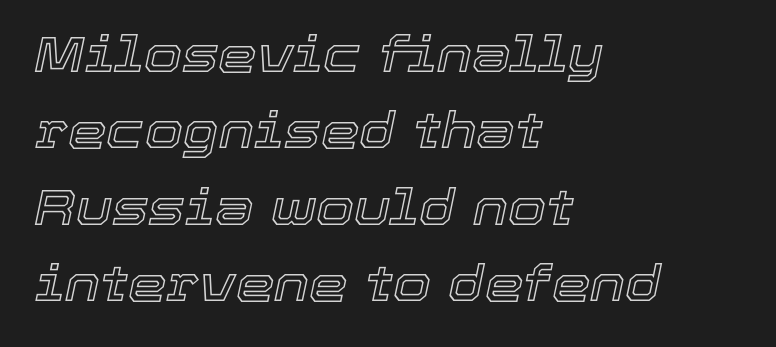
The vertical gap from one line to the next is medium. Underline: absent. The paragraph has a hard left edge and a soft right edge. It's the slanting kind of type. In terms of letterspacing, this is plain default setting.
